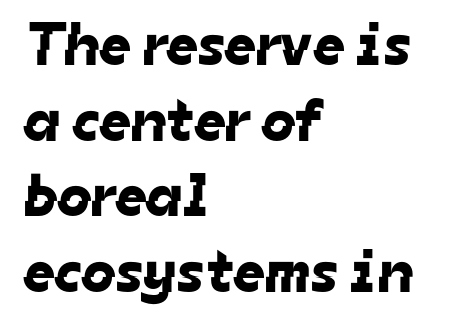
The image shows 61 px sans-serif type; set left-aligned, line spacing 1.24x, normal letter spacing, not underlined; low stroke contrast and a medium x-height.
